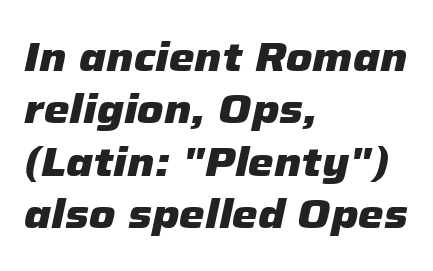
{"italic": "yes", "lean": "right", "slant_degrees": 12, "bold": "yes", "weight": "heavy", "width": "normal", "stroke_contrast": "low", "x_height": "medium", "monospaced": "no", "underline": "no", "align": "left", "line_spacing": "normal", "line_spacing_ratio": 1.28, "letter_spacing": "normal", "letter_spacing_em": 0.0, "glyph_px": 41}
